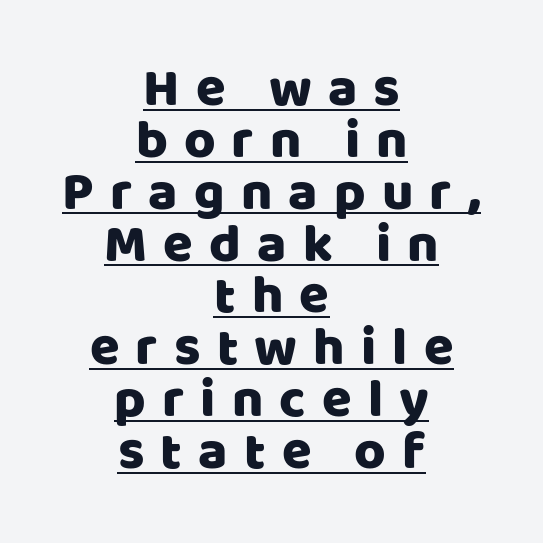
{"serif": "no", "italic": "no", "width": "normal", "stroke_contrast": "low", "x_height": "large", "monospaced": "no", "underline": "yes", "align": "center", "line_spacing": "tight", "line_spacing_ratio": 0.96, "letter_spacing": "wide", "letter_spacing_em": 0.3, "glyph_px": 54}
